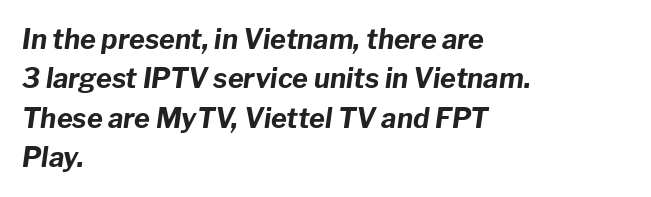
The passage shown stacks its lines at a standard gap. Only glyphs here, with clear space below each row. Short note: letters normally spaced. Caption: bold face, heavy strokes.
